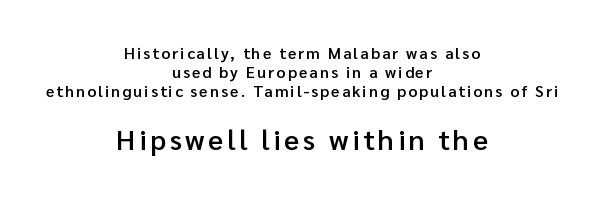
Two sizes are in play, and the larger belongs to the second block. Strokes here are thickened, but only to semibold level. Ascenders rise straight up at ninety degrees. Are there feet on the stems? There aren't — it's a sans. Honestly, there is no underline to notice here at all. Is this a fixed-width face? No — the glyphs have proportional, varying widths.
